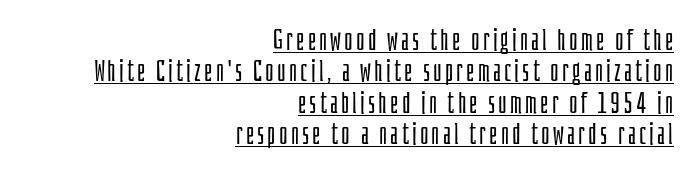
Unlike italic type, these characters show no tilt at all. No heavy texture on the line: the type isn't bold. These lines are composed in type without serifs. The rag falls on the left side of this text block. These lines are rendered in a variable-pitch font.
